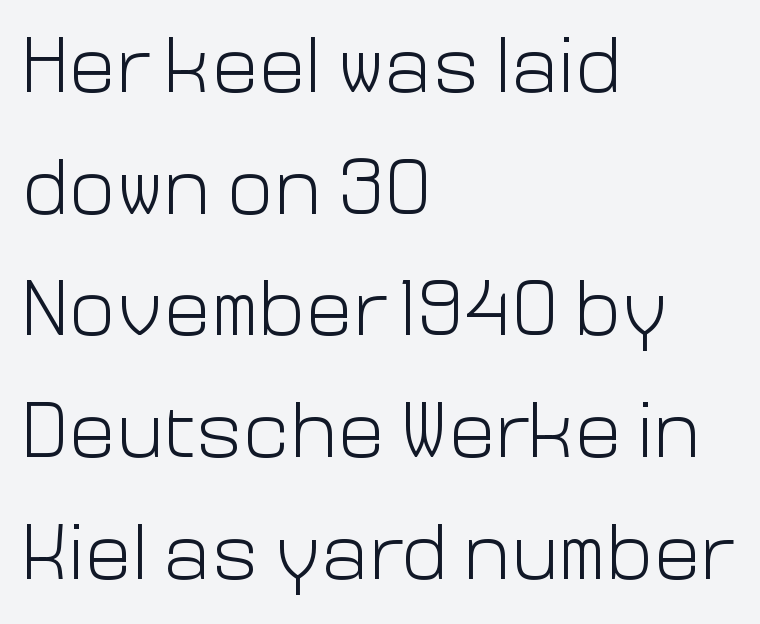
Q: Is the text bold? A: No.
Q: Is the text italic (slanted)? A: No, it is upright.
Q: Is the typeface a serif or a sans-serif typeface? A: Sans-serif.
Q: Is the text underlined? A: No.
Q: How is the paragraph aligned? A: Left-aligned.
Q: Is the spacing between letters normal or unusually wide? A: Normal.
Q: Is the spacing between lines tight, normal or loose? A: Normal.
Q: Width (condensed, normal, or wide)? A: Normal.
Q: Stroke contrast? A: Low.
Q: x-height? A: Medium.
Q: Monospaced? A: No.
